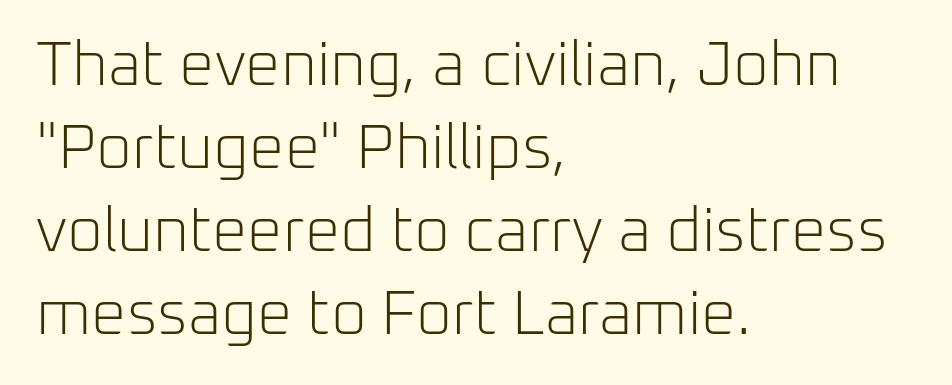
Quick note: not italic, upright. Any mark beneath the type? The region is blank. Stem width sits at or under what a default text font uses. You could not count columns in this text — the font is proportionally spaced. The compositor pushed each line to the left boundary.
